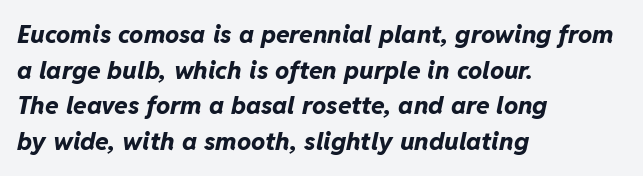
When letters slant like this, we call the style italic. The strip under each line holds only bare page. The characters look thick and weighty, a clear bold. Line beginnings align vertically; line endings do not. Baseline-to-baseline distance is the conventional proportion of letter height. Glyph-to-glyph distance matches everyday printed text.
